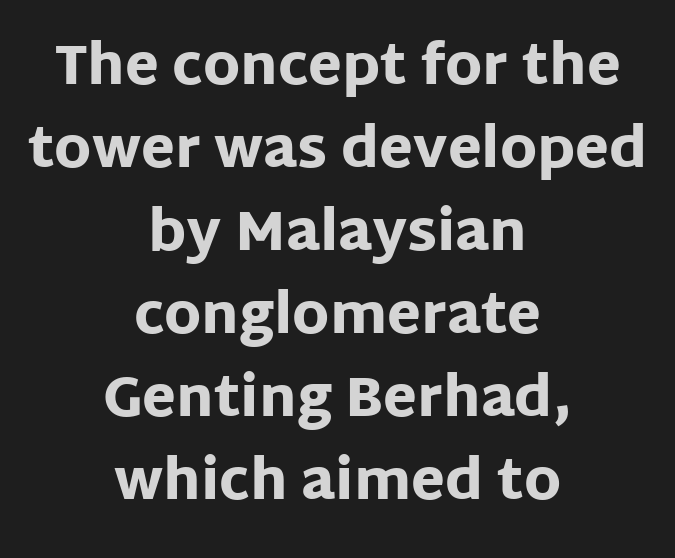
Q: Is the text bold? A: Yes.
Q: Is the text italic (slanted)? A: No, it is upright.
Q: Is the typeface a serif or a sans-serif typeface? A: Sans-serif.
Q: Is the text underlined? A: No.
Q: How is the paragraph aligned? A: Centered.
Q: Is the spacing between letters normal or unusually wide? A: Normal.
Q: Is the spacing between lines tight, normal or loose? A: Normal.
Q: Width (condensed, normal, or wide)? A: Normal.
Q: Stroke contrast? A: Low.
Q: x-height? A: Large.
Q: Monospaced? A: No.
